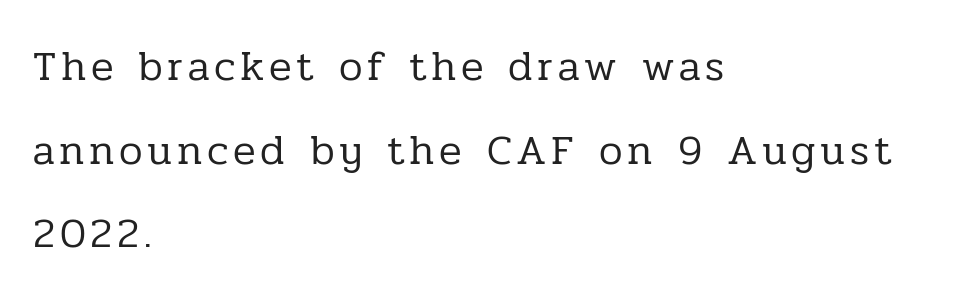
The image shows 42 px regular-weight serif type, upright; set left-aligned, loose line spacing (1.99x), not underlined; low stroke contrast and a medium x-height.
